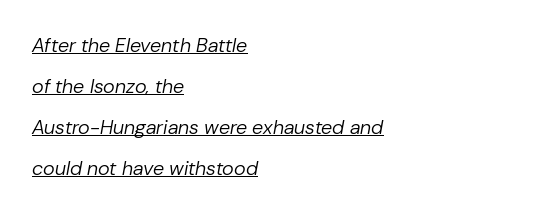
Q: Is the text bold? A: No.
Q: Is the text italic (slanted)? A: Yes, it leans right by about 10 degrees.
Q: Is the text underlined? A: Yes.
Q: How is the paragraph aligned? A: Left-aligned.
Q: Is the spacing between letters normal or unusually wide? A: Normal.
Q: Is the spacing between lines tight, normal or loose? A: Loose.
